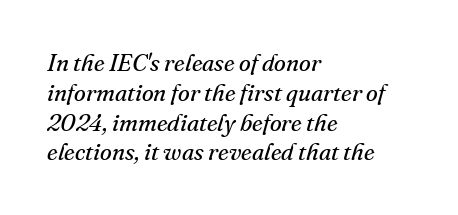
Q: Is the text bold? A: No.
Q: Is the text italic (slanted)? A: Yes, it leans right by about 16 degrees.
Q: Is the text underlined? A: No.
Q: How is the paragraph aligned? A: Left-aligned.
Q: Is the spacing between letters normal or unusually wide? A: Normal.
